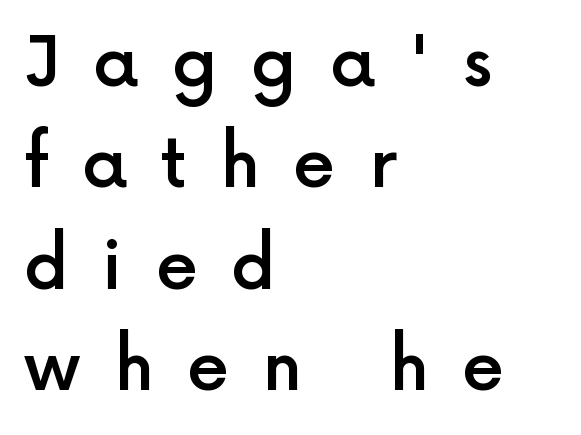
The axis of the letterforms is exactly vertical. Spacing verdict: proportional, widths tailored to each character. These lines are composed in type without serifs. The horizontal fit of the characters is loose and conspicuously gappy. These lines stack with their left ends in a neat column.
